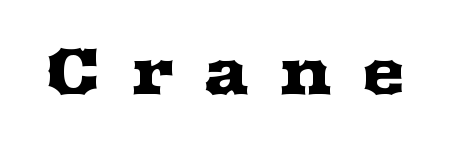
Anything drawn beneath the words? Only blank space. Students, note that the glyphs here are deliberately spaced far apart. It's the straight-up-and-down kind of type. Think of a printed novel: that variable character pitch is what you see here. What kind of face is this? One with serifs.
